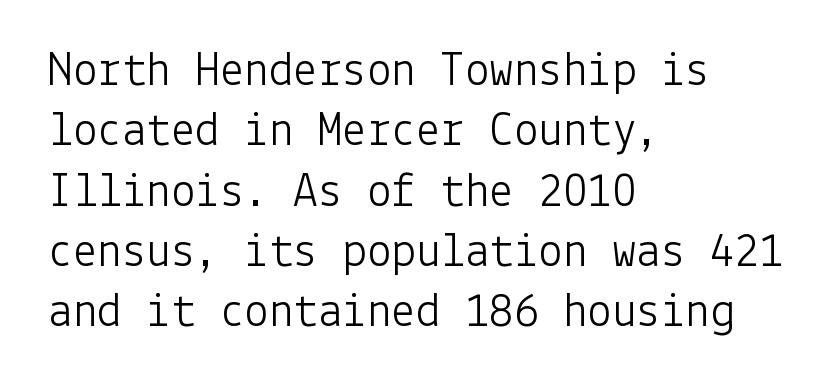
The image shows 49 px light sans-serif type, upright; set left-aligned, line spacing 1.23x, normal letter spacing, not underlined; low stroke contrast and a medium x-height.
